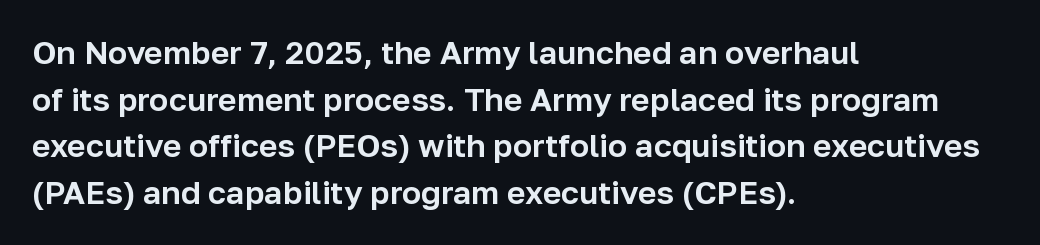
Whoever set this chose a conventional vertical rhythm. The rendering anchors every line to the left-hand side. A typesetter would label this face a sans. A typesetter would call this proportional, since set widths differ per character. You can tell it's not italic because the verticals are truly vertical. Plain, unruled lines of type.
